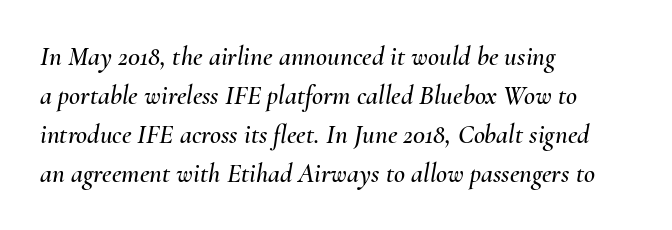
Q: Is the text italic (slanted)? A: Yes, it leans right by about 10 degrees.
Q: Is the text underlined? A: No.
Q: How is the paragraph aligned? A: Left-aligned.
Q: Is the spacing between letters normal or unusually wide? A: Normal.
Q: Is the spacing between lines tight, normal or loose? A: Normal.
